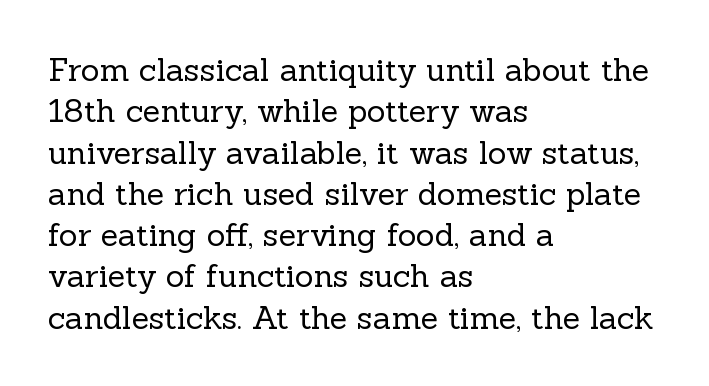
The image shows 32 px regular-weight serif type, upright; set left-aligned, normal line spacing (1.29x), normal letter spacing, not underlined; a medium x-height.
